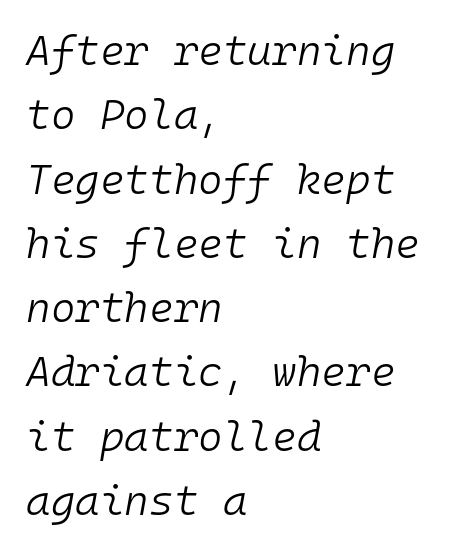
The image shows 42 px light type, italic (leaning right), monospaced; set left-aligned, normal line spacing (1.53x), normal letter spacing, not underlined; low stroke contrast and a medium x-height.
